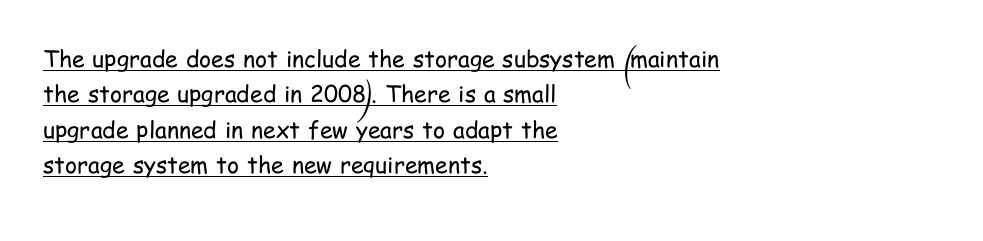
Q: Is the text bold? A: No.
Q: Is the text italic (slanted)? A: No, it is upright.
Q: Is the text underlined? A: Yes.
Q: How is the paragraph aligned? A: Left-aligned.
Q: Is the spacing between letters normal or unusually wide? A: Normal.
Q: Is the spacing between lines tight, normal or loose? A: Normal.
